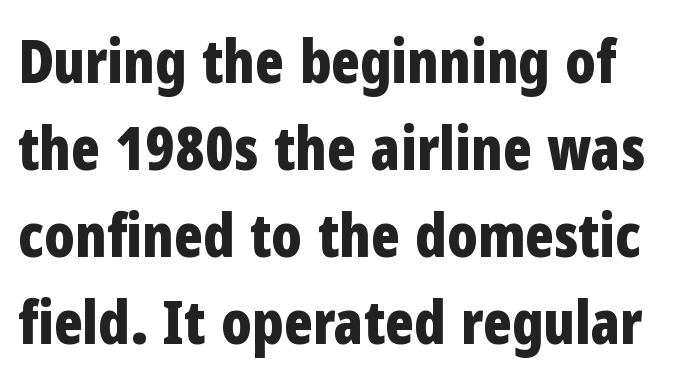
Spacing verdict: proportional, widths tailored to each character. The text was rendered using a sans face with plain stroke endings. If you drew a line through each stem, it would be perfectly vertical. Does extra space separate the letters? No, they use regular spacing. These words are printed bold, with thick strokes throughout. Just letters on the line, the space beneath them empty.
